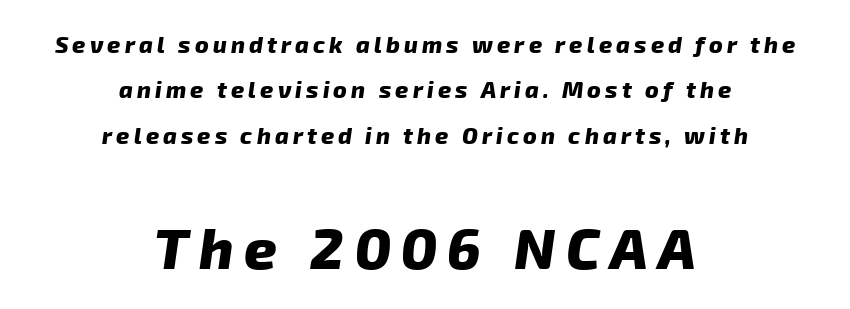
Casual observation: everything's sitting right in the middle. Letters rest on an invisible, unmarked baseline. Type style note: lacks serifs. Is there much room between lines? Yes — plenty of vertical air separates them.
